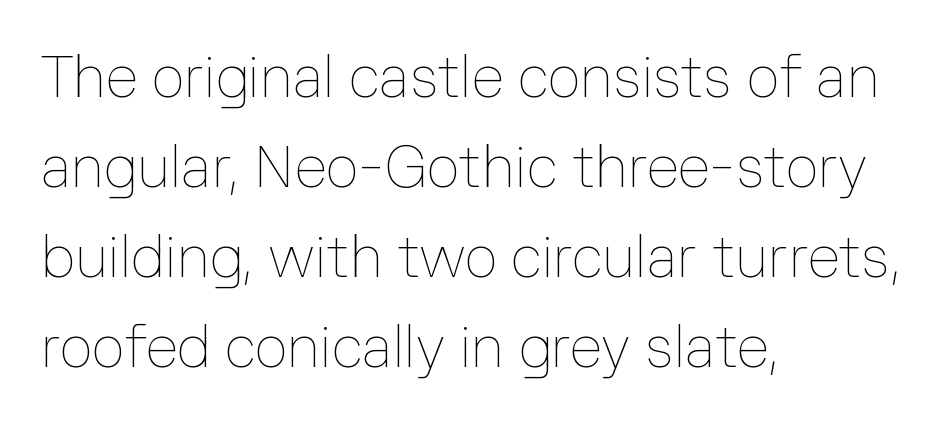
{"italic": "no", "bold": "no", "weight": "thin", "width": "normal", "stroke_contrast": "low", "x_height": "medium", "monospaced": "no", "underline": "no", "align": "left", "line_spacing": "normal", "line_spacing_ratio": 1.55, "letter_spacing": "normal", "letter_spacing_em": 0.0, "glyph_px": 58}
